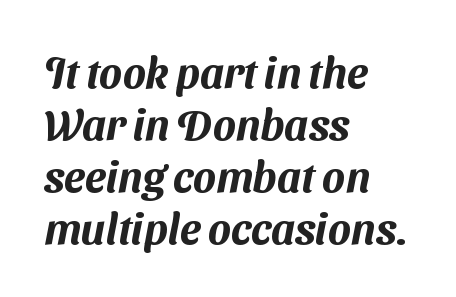
Q: Is the typeface a serif or a sans-serif typeface? A: Sans-serif.
Q: Is the text underlined? A: No.
Q: How is the paragraph aligned? A: Left-aligned.
Q: Is the spacing between letters normal or unusually wide? A: Normal.
Q: Width (condensed, normal, or wide)? A: Normal.
Q: Stroke contrast? A: Medium.
Q: x-height? A: Medium.
Q: Monospaced? A: No.
